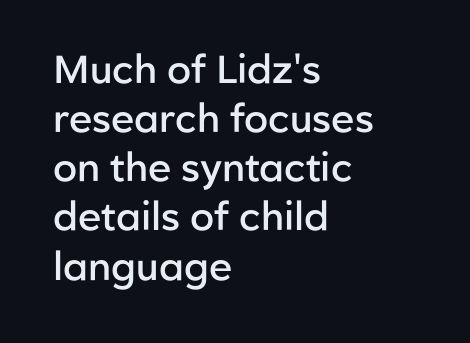
The image shows 39 px semibold sans-serif type, upright; set left-aligned, normal line spacing (1.26x), normal letter spacing, not underlined; low stroke contrast and a medium x-height.
